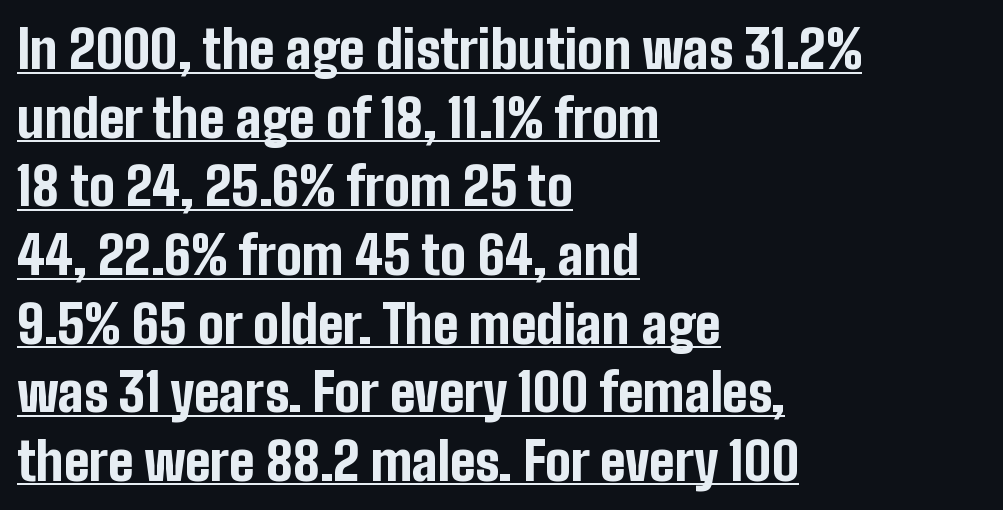
{"serif": "no", "italic": "no", "bold": "yes", "weight": "bold", "width": "condensed", "stroke_contrast": "low", "x_height": "medium", "monospaced": "no", "underline": "yes", "align": "left", "line_spacing": "normal", "line_spacing_ratio": 1.32, "letter_spacing": "normal", "letter_spacing_em": 0.0, "glyph_px": 52}
